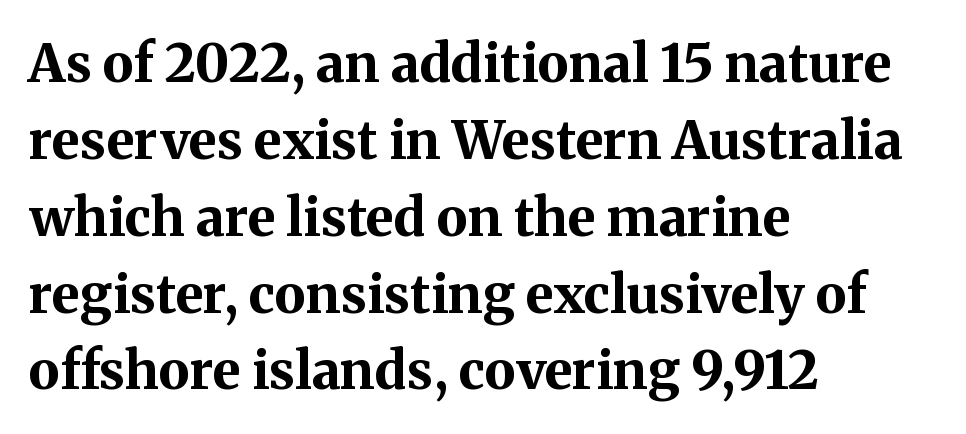
{"serif": "yes", "italic": "no", "bold": "yes", "weight": "bold", "width": "normal", "stroke_contrast": "medium", "x_height": "medium", "monospaced": "no", "underline": "no", "align": "left", "line_spacing": "normal", "line_spacing_ratio": 1.45, "letter_spacing": "normal", "letter_spacing_em": 0.0, "glyph_px": 53}
